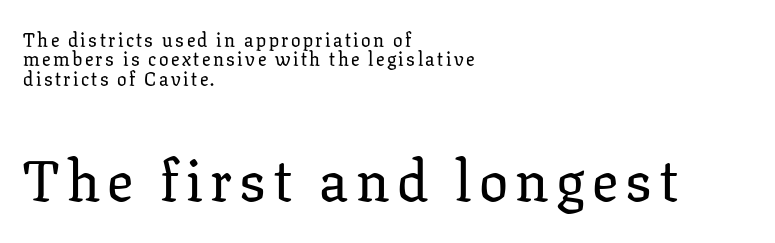
Q: Is the text italic (slanted)? A: No, it is upright.
Q: Is the typeface a serif or a sans-serif typeface? A: Serif.
Q: Is the text underlined? A: No.
Q: How is the paragraph aligned? A: Left-aligned.
Q: Is the spacing between lines tight, normal or loose? A: Tight.
Q: Which block of text is set in a larger size, the first (top) or the second (bottom)? A: The second (bottom) one.
Q: Width (condensed, normal, or wide)? A: Normal.
Q: Stroke contrast? A: Low.
Q: x-height? A: Medium.
Q: Monospaced? A: No.
